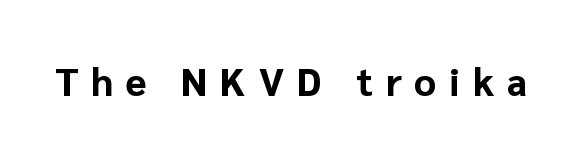
Q: Is the text bold? A: Yes.
Q: Is the text italic (slanted)? A: No, it is upright.
Q: Is the typeface a serif or a sans-serif typeface? A: Sans-serif.
Q: Is the text underlined? A: No.
Q: Is the spacing between letters normal or unusually wide? A: Unusually wide.
Q: Width (condensed, normal, or wide)? A: Normal.
Q: Stroke contrast? A: Low.
Q: x-height? A: Medium.
Q: Monospaced? A: No.
